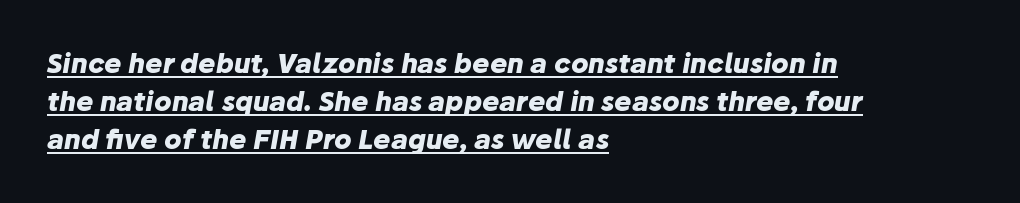
A rule runs beneath these lines of type. An italicized treatment has been applied to the whole sample. The lines are quadded left. Baseline-to-baseline distance is the conventional proportion of letter height. There is no visible air inserted between adjacent glyphs.
